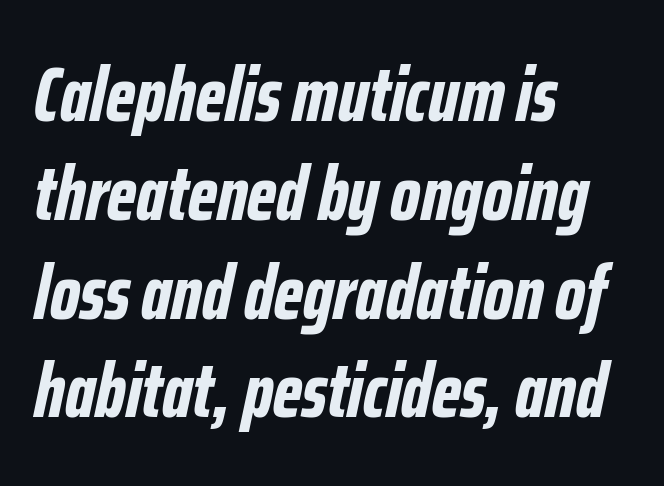
{"italic": "yes", "lean": "right", "slant_degrees": 12, "bold": "yes", "weight": "bold", "width": "condensed", "stroke_contrast": "low", "x_height": "medium", "monospaced": "no", "underline": "no", "align": "left", "line_spacing": "normal", "line_spacing_ratio": 1.3, "letter_spacing": "normal", "letter_spacing_em": 0.0, "glyph_px": 76}
